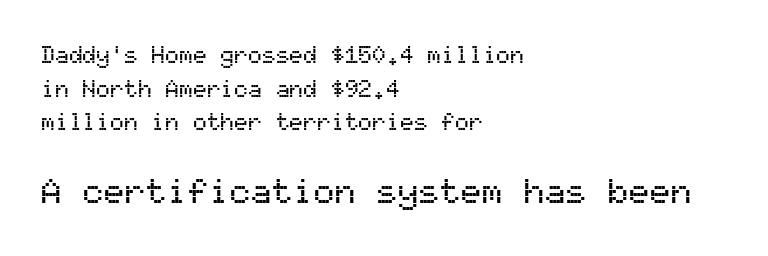
Here the designer chose a console-style face with uniform glyph widths. Each letter's strokes conclude bluntly, with no projecting serifs. Every stem runs plumb, perpendicular to the baseline. Nobody drew a line under any word here. Is the letter spacing exaggerated? No — it looks like the ordinary default.
